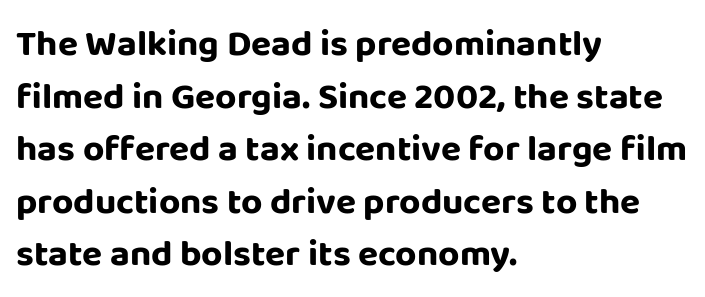
Spacing verdict: proportional, widths tailored to each character. On the weight axis this lands at bold, roughly 700. This is the regular roman posture of the typeface. Each line starts at the same left margin while the right side varies.
